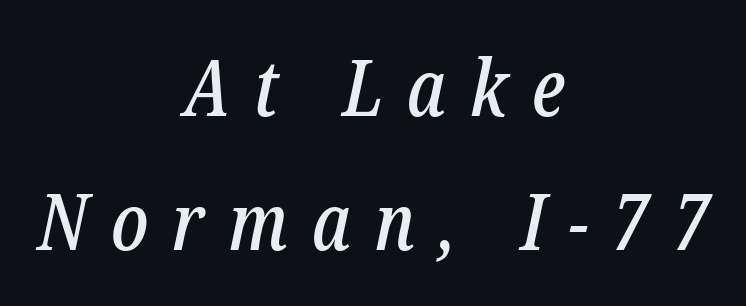
The image shows 79 px condensed serif type, italic (leaning right); set centered, normal line spacing (1.7x), unusually wide letter spacing (+0.3 em), not underlined; low stroke contrast and a medium x-height.
